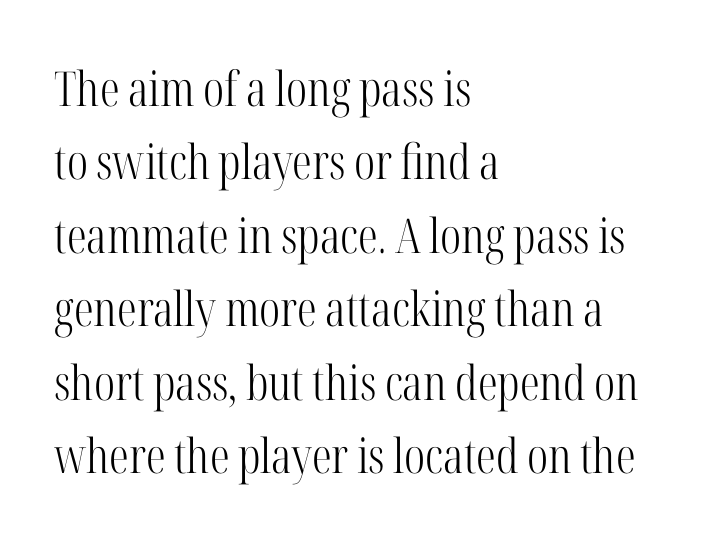
{"serif": "yes", "italic": "no", "bold": "no", "weight": "light", "width": "condensed", "stroke_contrast": "high", "x_height": "medium", "monospaced": "no", "underline": "no", "align": "left", "line_spacing": "normal", "line_spacing_ratio": 1.53, "letter_spacing": "normal", "letter_spacing_em": 0.0, "glyph_px": 48}
